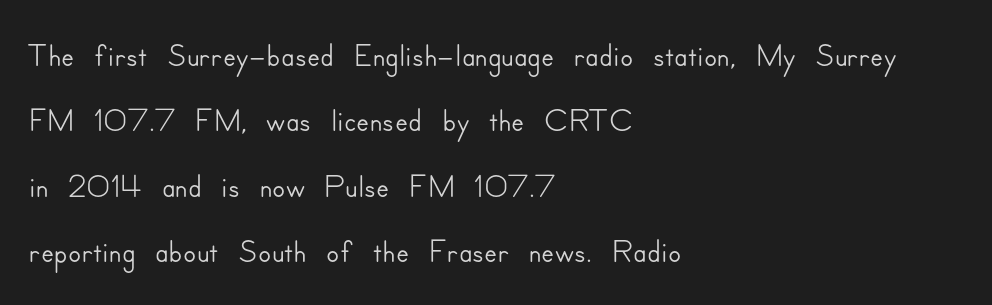
These lines keep a tight, regular rhythm from letter to letter. Notice how the stems are strictly vertical — no italics here. The passage shown stacks its lines at a standard gap. In terms of letterform style, serifs are entirely absent. Left-aligned paragraph, ragged on the right. The rendering uses natural spacing where letterforms have individual widths.
